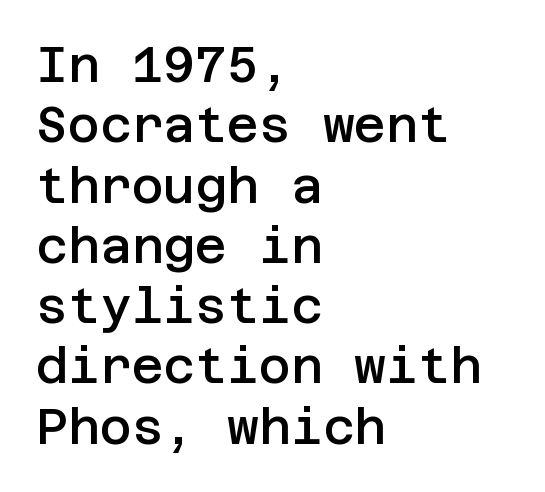
Q: Is the text bold? A: Semi-bold.
Q: Is the text italic (slanted)? A: No, it is upright.
Q: Is the typeface a serif or a sans-serif typeface? A: Sans-serif.
Q: Is the text underlined? A: No.
Q: How is the paragraph aligned? A: Left-aligned.
Q: Is the spacing between letters normal or unusually wide? A: Normal.
Q: Width (condensed, normal, or wide)? A: Normal.
Q: Stroke contrast? A: Low.
Q: x-height? A: Large.
